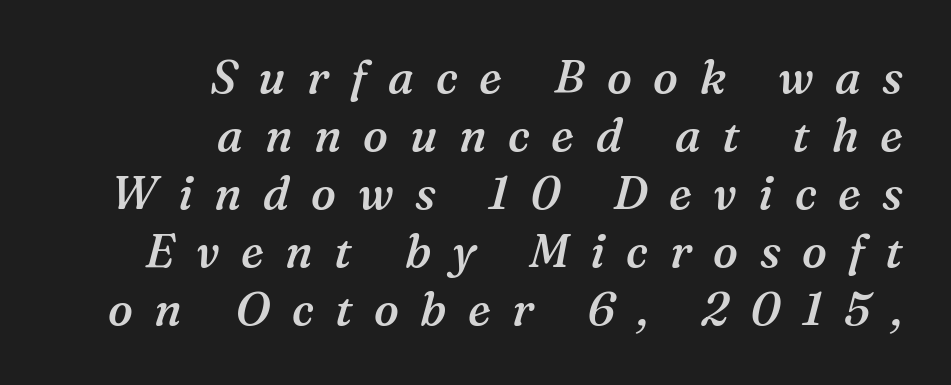
The image shows 46 px semibold serif type, italic (leaning right); set right-aligned, normal line spacing (1.26x), unusually wide letter spacing (+0.47 em), not underlined; medium stroke contrast and a medium x-height.
